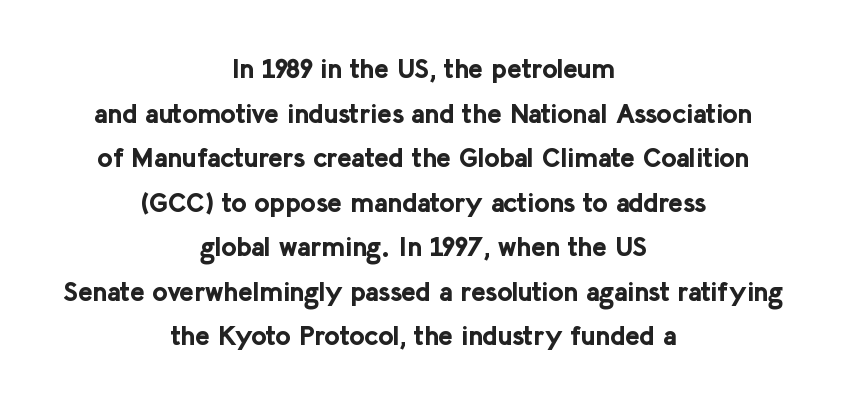
You could call the tracking neutral — neither tight nor loose. The paragraph has two soft edges and a firm central axis. Heft: maximum for text — a bold. The passage shown is not underscored anywhere.
